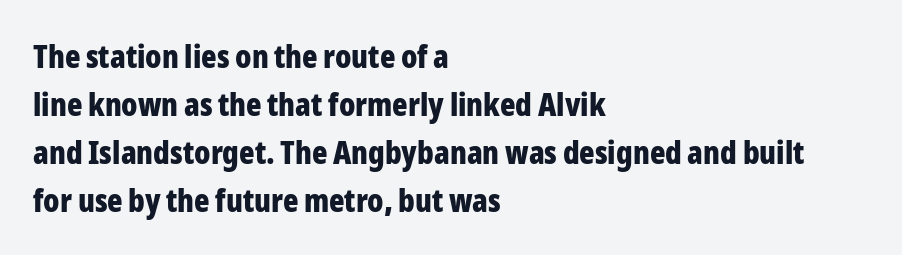
{"serif": "no", "italic": "no", "bold": "yes", "weight": "bold", "width": "condensed", "stroke_contrast": "low", "x_height": "medium", "monospaced": "no", "underline": "no", "align": "left", "line_spacing": "normal", "line_spacing_ratio": 1.5, "letter_spacing": "normal", "letter_spacing_em": 0.0, "glyph_px": 32}
